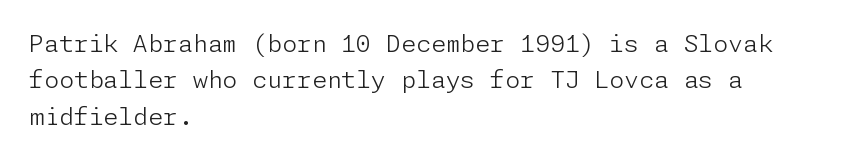
The image shows 24 px text type, upright; set left-aligned, normal line spacing (1.52x), normal letter spacing, not underlined.
